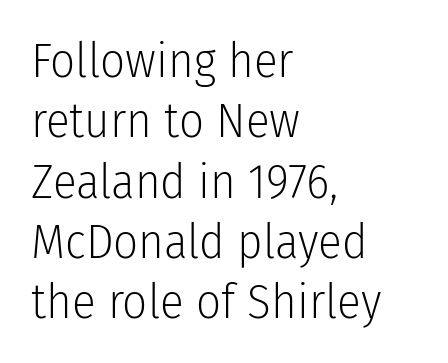
Q: Is the text bold? A: No.
Q: Is the text italic (slanted)? A: No, it is upright.
Q: Is the typeface a serif or a sans-serif typeface? A: Sans-serif.
Q: Is the text underlined? A: No.
Q: How is the paragraph aligned? A: Left-aligned.
Q: Is the spacing between letters normal or unusually wide? A: Normal.
Q: Width (condensed, normal, or wide)? A: Condensed.
Q: Stroke contrast? A: Low.
Q: x-height? A: Medium.
Q: Monospaced? A: No.
